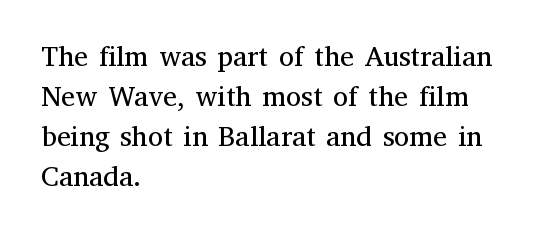
Do the characters align in a grid? No, the font is proportional. The letters stand upright; this is a roman face. The letterforms sit at book weight or below. The space between consecutive lines is moderate. The ragged edge is on the right, which tells us the setting is flush left. Does extra space separate the letters? No, they use regular spacing.
